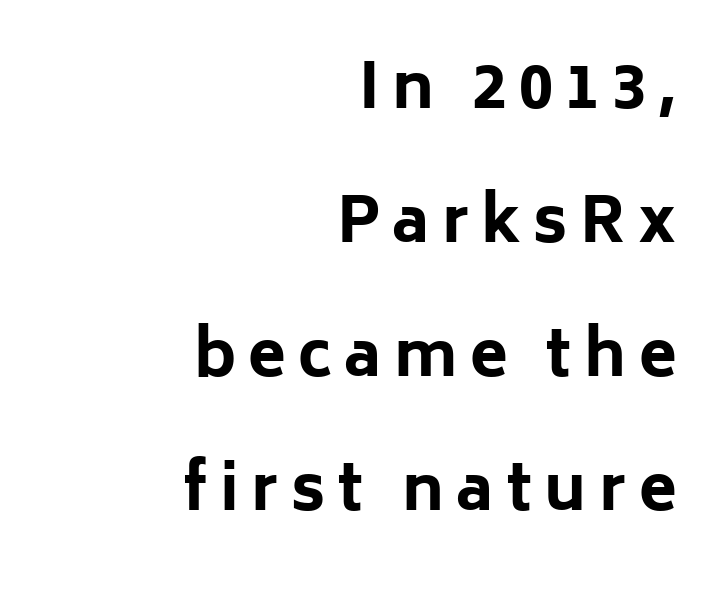
The image shows 62 px bold sans-serif type, upright; set right-aligned, loose line spacing (2.16x), unusually wide letter spacing (+0.2 em), not underlined; low stroke contrast and a medium x-height.
